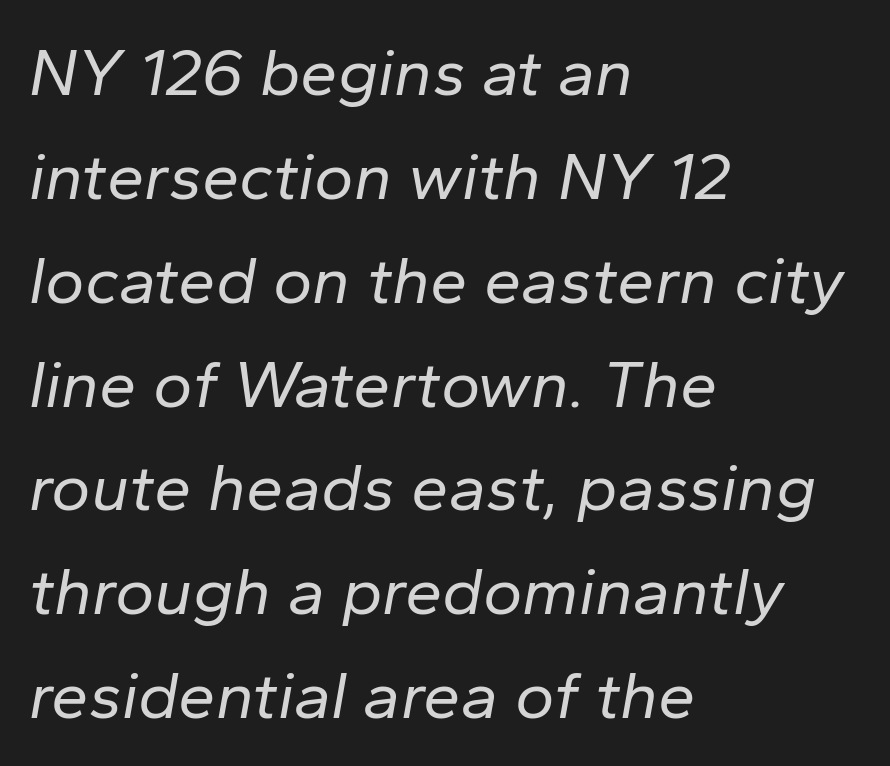
Q: Is the text bold? A: No.
Q: Is the text italic (slanted)? A: Yes, it leans right by about 10 degrees.
Q: Is the text underlined? A: No.
Q: How is the paragraph aligned? A: Left-aligned.
Q: Is the spacing between letters normal or unusually wide? A: Normal.
Q: Is the spacing between lines tight, normal or loose? A: Normal.
Q: Width (condensed, normal, or wide)? A: Normal.
Q: Stroke contrast? A: Low.
Q: x-height? A: Medium.
Q: Monospaced? A: No.
